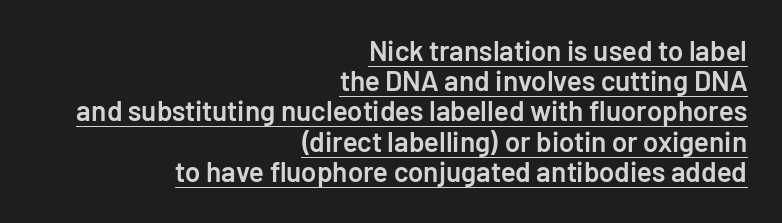
{"serif": "no", "italic": "no", "bold": "semi", "weight": "semibold", "width": "normal", "stroke_contrast": "low", "x_height": "medium", "monospaced": "no", "underline": "yes", "align": "right", "line_spacing": "tight", "line_spacing_ratio": 1.08, "letter_spacing": "normal", "letter_spacing_em": 0.0, "glyph_px": 28}
